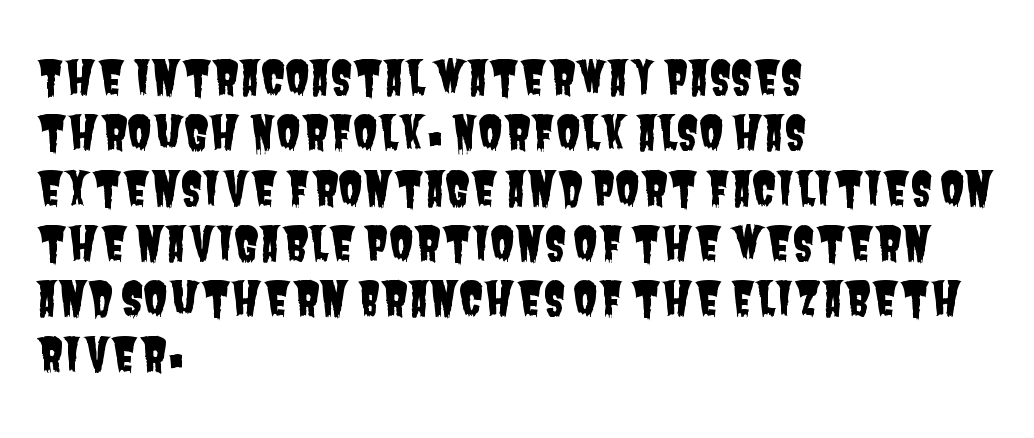
Unmarked baselines from the first word to the last. How are the letters spaced? Ordinarily, with no added tracking. Think of a printed novel: that variable character pitch is what you see here. The passage shown is typeset with a sans-serif family. The paragraph shown leans on its left margin.
